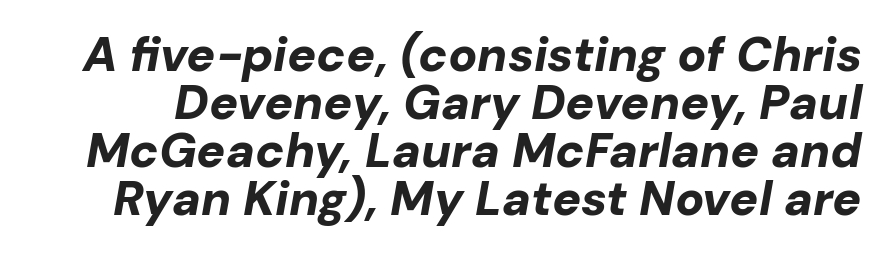
{"italic": "yes", "lean": "right", "slant_degrees": 10, "bold": "yes", "weight": "bold", "width": "normal", "stroke_contrast": "low", "x_height": "medium", "monospaced": "no", "underline": "no", "line_spacing": "tight", "line_spacing_ratio": 1.0, "letter_spacing": "normal", "letter_spacing_em": 0.0, "glyph_px": 48}
